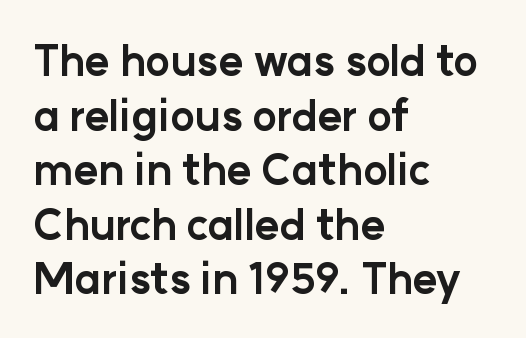
Looks like regular typesetting: each glyph gets only the width it needs. You could call the tracking neutral — neither tight nor loose. Chunky letters — that's bold for sure. The paragraph shown leans on its left margin. Whoever set this chose a conventional vertical rhythm. Regarding serifs, this sample does without them.
